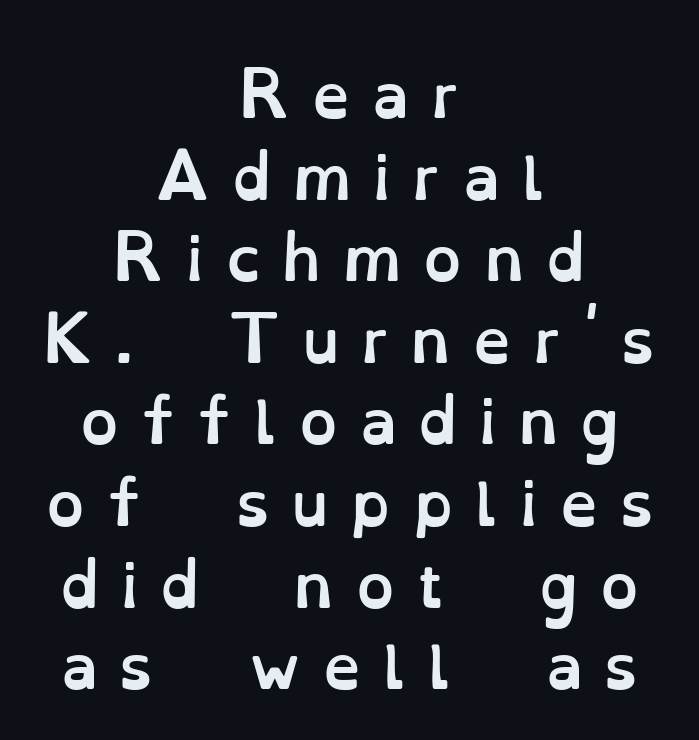
The image shows 60 px semibold type, upright; set centered, normal line spacing (1.36x), unusually wide letter spacing (+0.37 em), not underlined; low stroke contrast and a small x-height.
